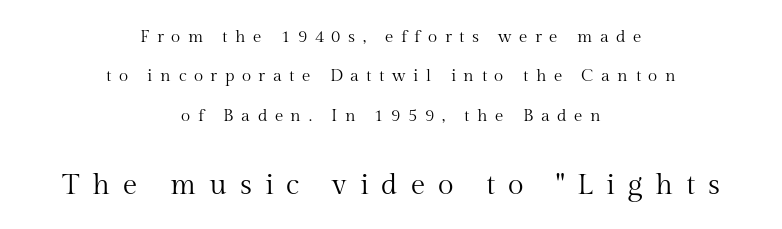
{"serif": "yes", "italic": "no", "bold": "no", "weight": "regular", "width": "normal", "stroke_contrast": "medium", "x_height": "medium", "monospaced": "no", "underline": "no", "align": "center", "line_spacing": "loose", "line_spacing_ratio": 2.32, "letter_spacing": "wide", "letter_spacing_em": 0.44, "larger_block": "second", "size_ratio": 1.71, "glyph_px": 29}
